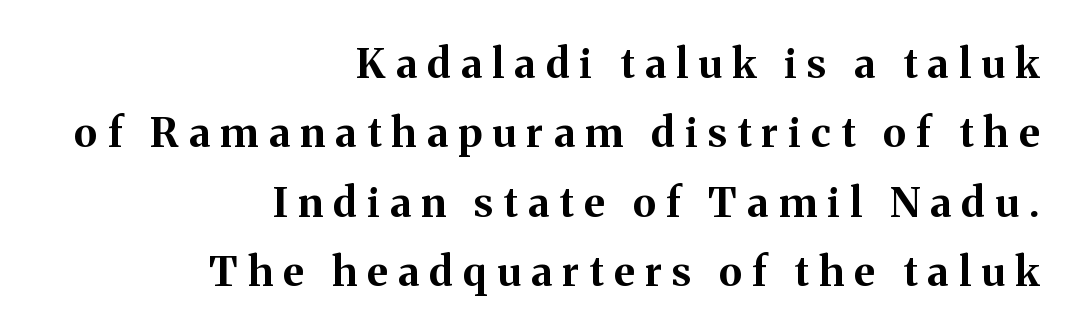
The face used here is seriffed, in the tradition of book romans. Quick note: underline off. Every row of glyphs terminates at an identical x-position on the right. These lines carry a lot of weight — the face is fully bold. These lines are rendered in a variable-pitch font.
